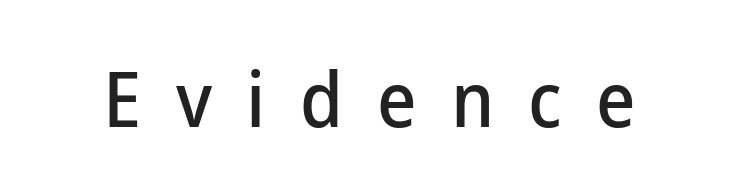
The image shows 76 px sans-serif type, upright; set unusually wide letter spacing (+0.45 em), not underlined; low stroke contrast and a medium x-height.
